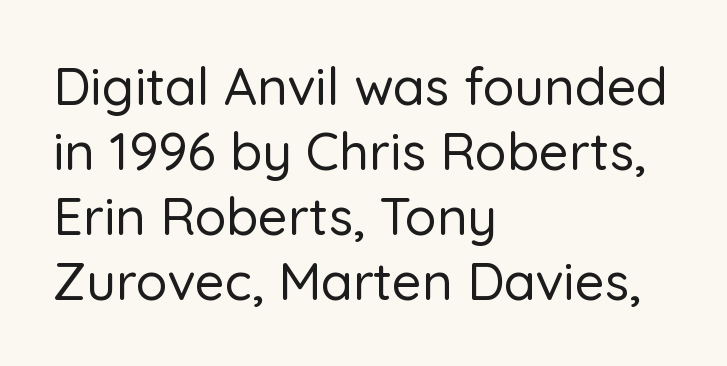
Each new line begins a customary step beneath the previous one. Words appear dense and cohesive because spacing is normal. Check under the words: just untouched page. You could not count columns in this text — the font is proportionally spaced. No italicization has been applied; the sample stays upright. The rendering anchors every line to the left-hand side.
